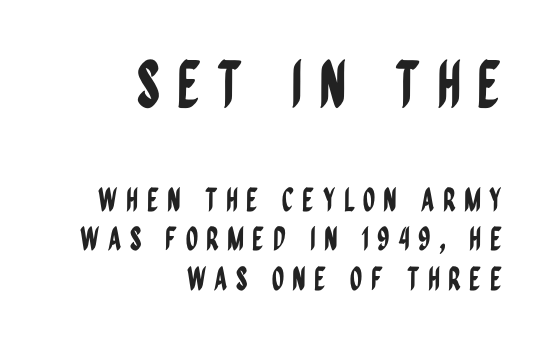
No feet cap the strokes, marking this as sans-serif type. Display-style spreading of the glyphs; the letterfit is very open. Two sizes are in play, and the larger belongs to the first block. The lines are quadded right. The passage shown is typed in a proportional face where columns would drift. Italic? Not at all — the glyphs are vertical.
